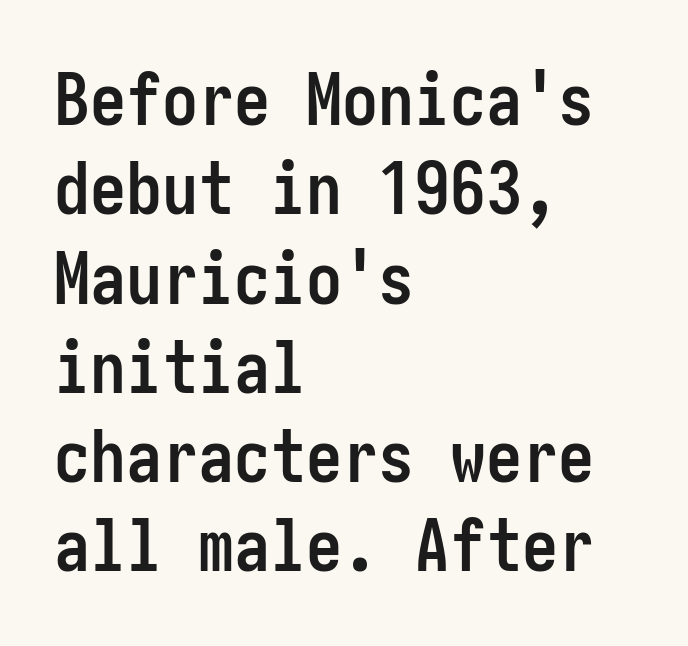
Unmarked baselines from the first word to the last. The glyphs in this specimen are sans serif. Alignment: flush left. Strong, thick strokes mark this as bold type.
